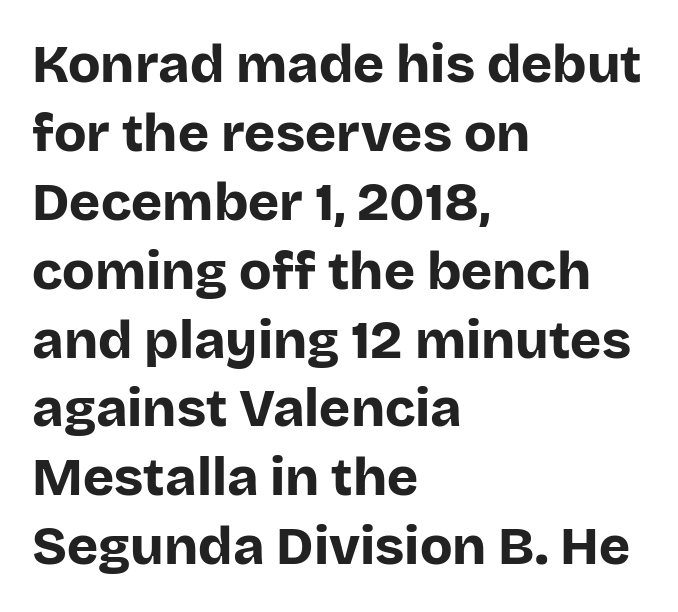
Q: Is the text bold? A: Yes.
Q: Is the text italic (slanted)? A: No, it is upright.
Q: Is the typeface a serif or a sans-serif typeface? A: Sans-serif.
Q: Is the text underlined? A: No.
Q: How is the paragraph aligned? A: Left-aligned.
Q: Is the spacing between letters normal or unusually wide? A: Normal.
Q: Is the spacing between lines tight, normal or loose? A: Normal.
Q: Width (condensed, normal, or wide)? A: Normal.
Q: Stroke contrast? A: Low.
Q: x-height? A: Large.
Q: Monospaced? A: No.
